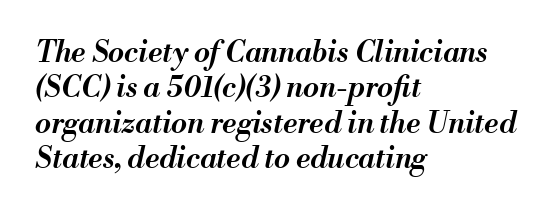
The gaps between neighbouring characters are ordinary and unremarkable. Notice how the passage keeps a crisp vertical edge on the left only. Think of a printed novel: that variable character pitch is what you see here. The baseline area is clear.
